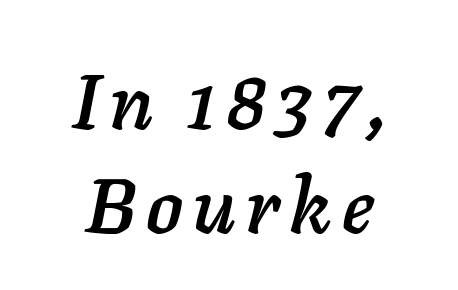
The image shows 77 px text type, italic (leaning right); set centered, normal line spacing (1.35x), not underlined; low stroke contrast and a medium x-height.
